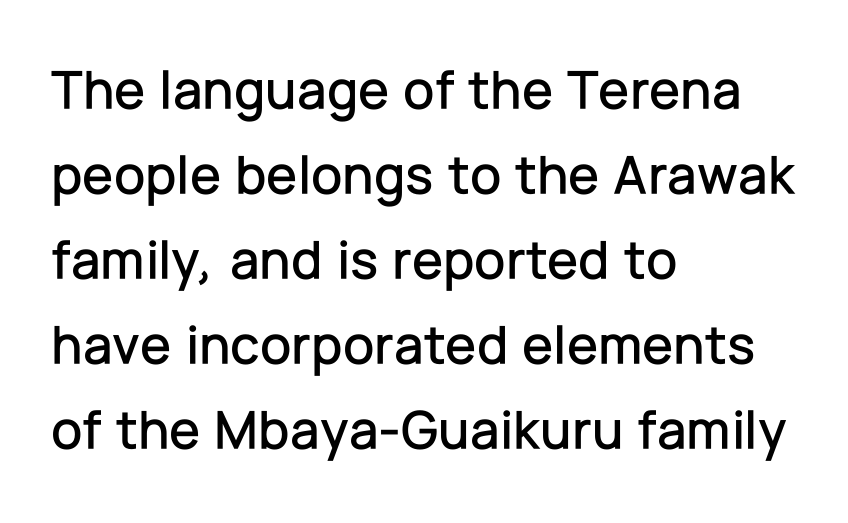
{"serif": "no", "italic": "no", "width": "normal", "stroke_contrast": "low", "x_height": "medium", "monospaced": "no", "underline": "no", "align": "left", "line_spacing": "normal", "line_spacing_ratio": 1.52, "letter_spacing": "normal", "letter_spacing_em": 0.0, "glyph_px": 56}
